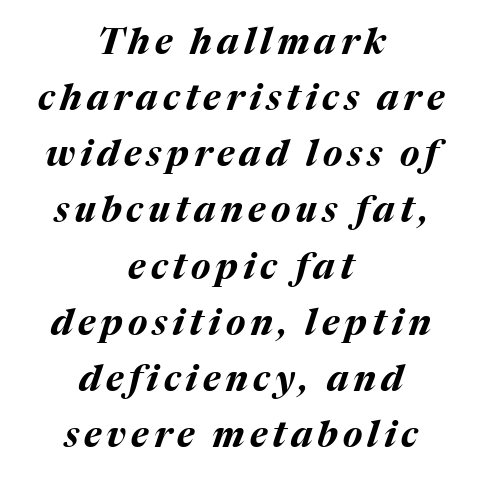
Every character sits at an angle, as italics do. Does the weight exceed regular? Yes, all the way to bold. Horizontally, the lines are justified to the midpoint only. The line-height multiplier appears to be the usual default.
